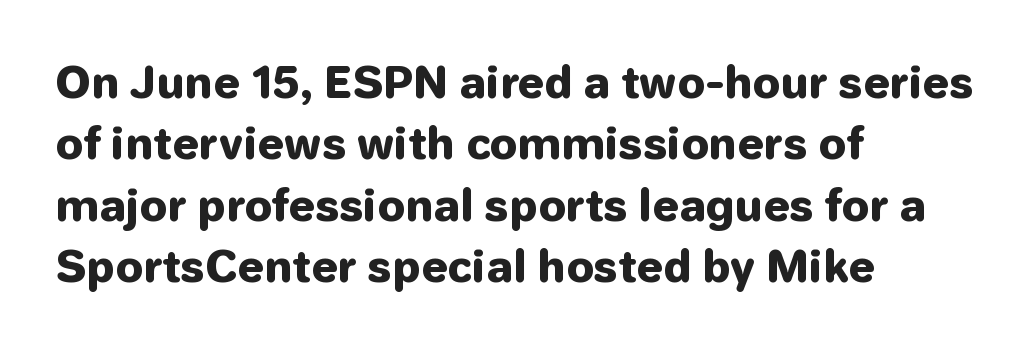
{"serif": "no", "italic": "no", "bold": "yes", "weight": "heavy", "width": "normal", "stroke_contrast": "low", "x_height": "medium", "monospaced": "no", "underline": "no", "align": "left", "line_spacing": "normal", "line_spacing_ratio": 1.43, "letter_spacing": "normal", "letter_spacing_em": 0.0, "glyph_px": 43}
